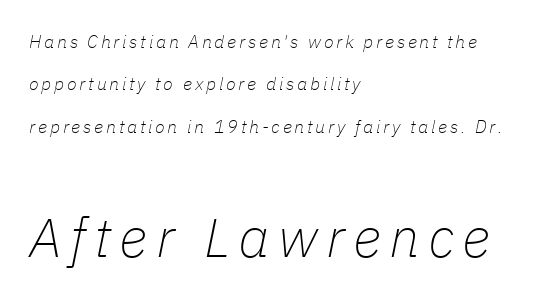
The image shows 55 px thin type, italic (leaning right); set left-aligned, loose line spacing (2.36x), not underlined; the second (bottom) block is 3.06x larger; low stroke contrast and a medium x-height.
